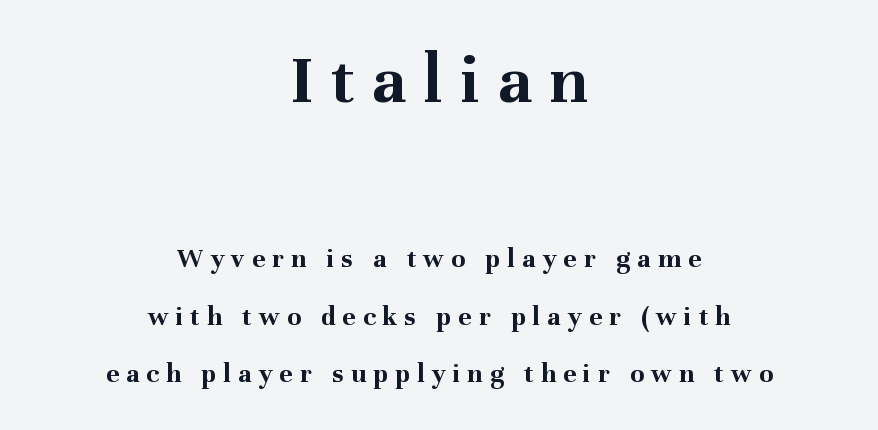
{"serif": "yes", "italic": "no", "bold": "yes", "weight": "bold", "width": "normal", "stroke_contrast": "medium", "x_height": "medium", "monospaced": "no", "underline": "no", "align": "center", "line_spacing": "loose", "line_spacing_ratio": 2.06, "letter_spacing": "wide", "letter_spacing_em": 0.26, "larger_block": "first", "size_ratio": 2.54, "glyph_px": 71}
